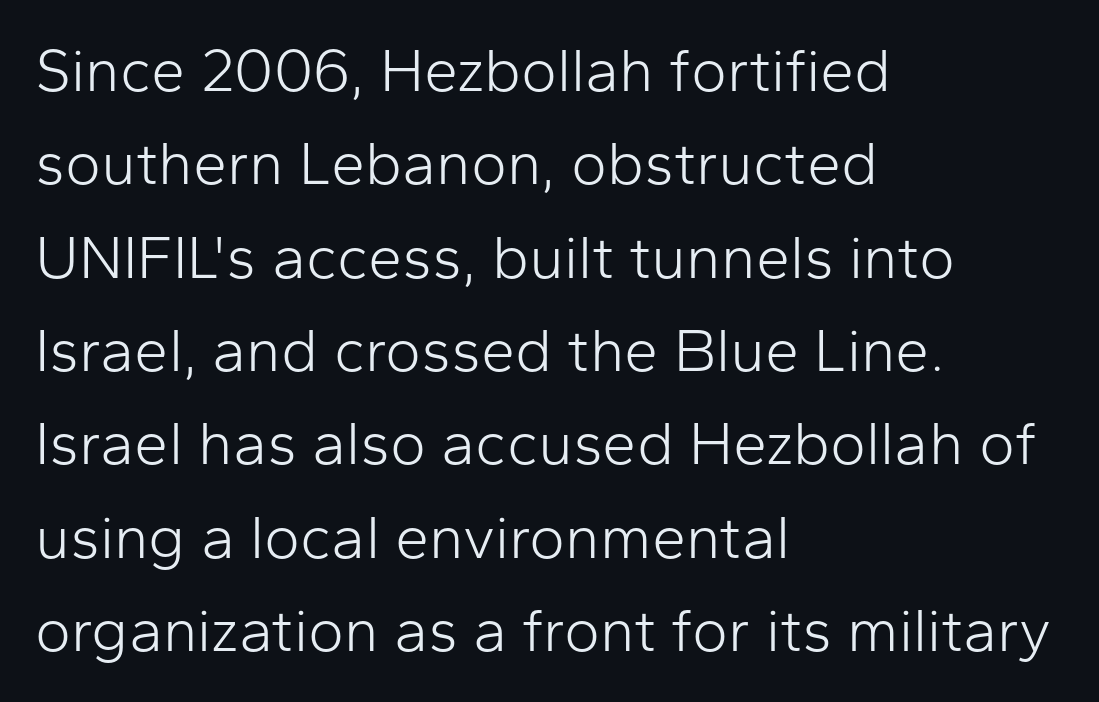
{"serif": "no", "italic": "no", "bold": "no", "weight": "light", "width": "normal", "stroke_contrast": "low", "x_height": "medium", "monospaced": "no", "underline": "no", "align": "left", "line_spacing": "normal", "line_spacing_ratio": 1.53, "letter_spacing": "normal", "letter_spacing_em": 0.0, "glyph_px": 61}
